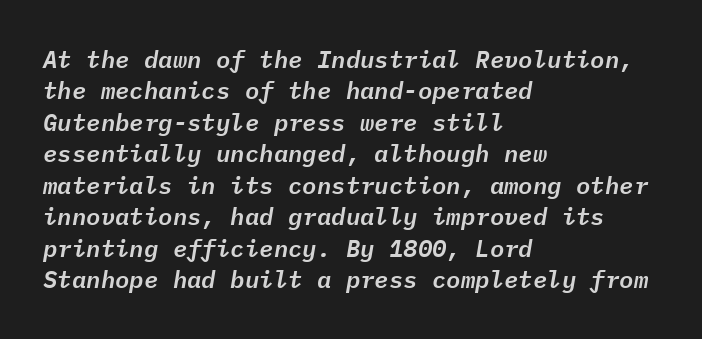
{"italic": "yes", "lean": "right", "slant_degrees": 9, "underline": "no", "align": "left", "line_spacing": "normal", "line_spacing_ratio": 1.31, "letter_spacing": "normal", "letter_spacing_em": 0.0, "glyph_px": 24}
